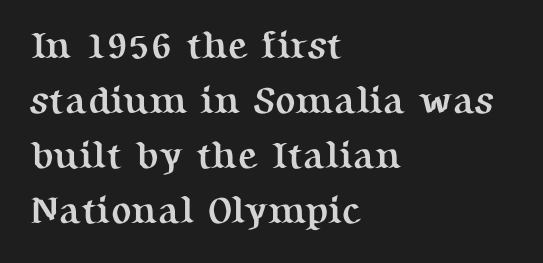
The image shows 38 px semibold serif type, upright; set left-aligned, normal line spacing (1.45x), normal letter spacing, not underlined; medium stroke contrast and a medium x-height.
